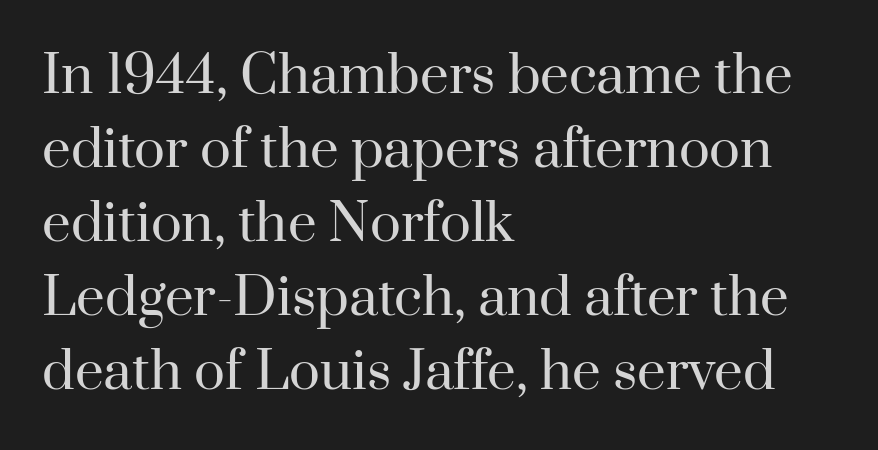
The image shows 51 px regular-weight serif type, upright; set left-aligned, normal line spacing (1.45x), normal letter spacing, not underlined; high stroke contrast and a small x-height.
